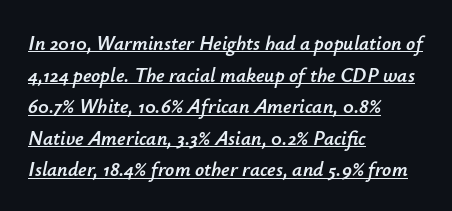
Q: Is the text italic (slanted)? A: Yes, it leans right by about 12 degrees.
Q: Is the text underlined? A: Yes.
Q: How is the paragraph aligned? A: Left-aligned.
Q: Is the spacing between letters normal or unusually wide? A: Normal.
Q: Is the spacing between lines tight, normal or loose? A: Normal.
